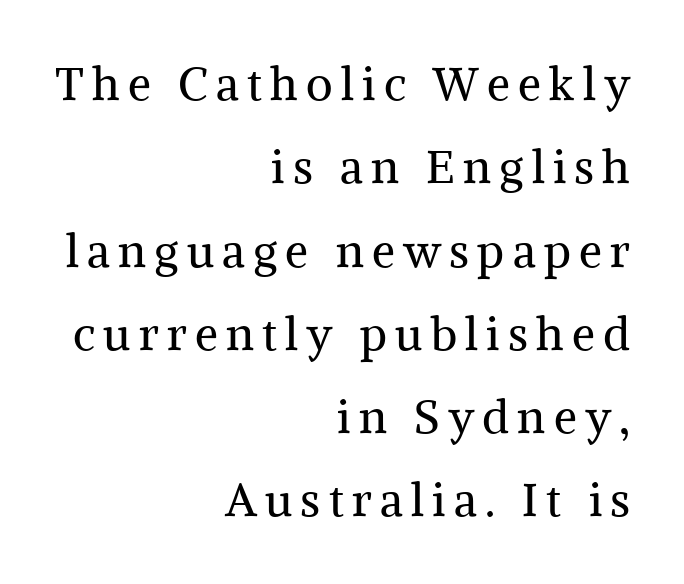
Posture: vertical. The letters advance in unequal steps, a hallmark of proportional type. The type family on display is of the serif kind. No extra ink here — the face is not bold. Does the copy run flush right? Yes — the right margin is perfectly even.
